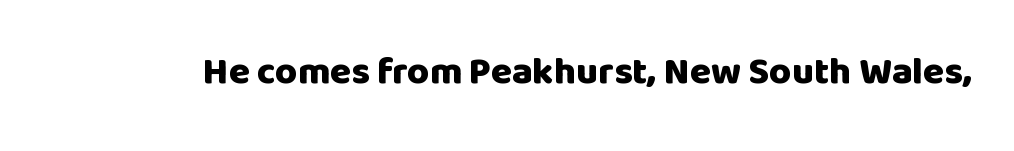
The image shows 38 px heavy sans-serif type, upright; set normal letter spacing, not underlined; low stroke contrast and a large x-height.
